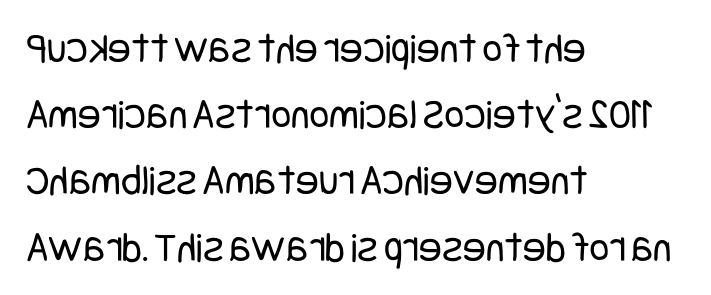
The image shows 43 px regular-weight, condensed sans-serif type, upright; set left-aligned, normal line spacing (1.54x), normal letter spacing, not underlined; low stroke contrast and a large x-height.
